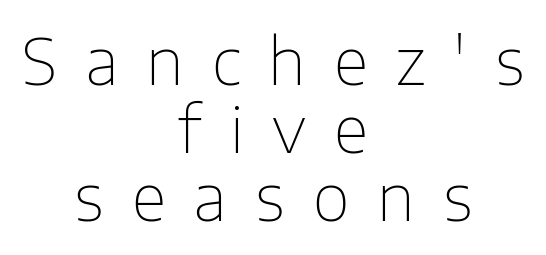
Q: Is the text bold? A: No.
Q: Is the text italic (slanted)? A: No, it is upright.
Q: Is the typeface a serif or a sans-serif typeface? A: Sans-serif.
Q: Is the text underlined? A: No.
Q: How is the paragraph aligned? A: Centered.
Q: Is the spacing between letters normal or unusually wide? A: Unusually wide.
Q: Is the spacing between lines tight, normal or loose? A: Tight.
Q: Width (condensed, normal, or wide)? A: Normal.
Q: Stroke contrast? A: Low.
Q: x-height? A: Medium.
Q: Monospaced? A: No.
